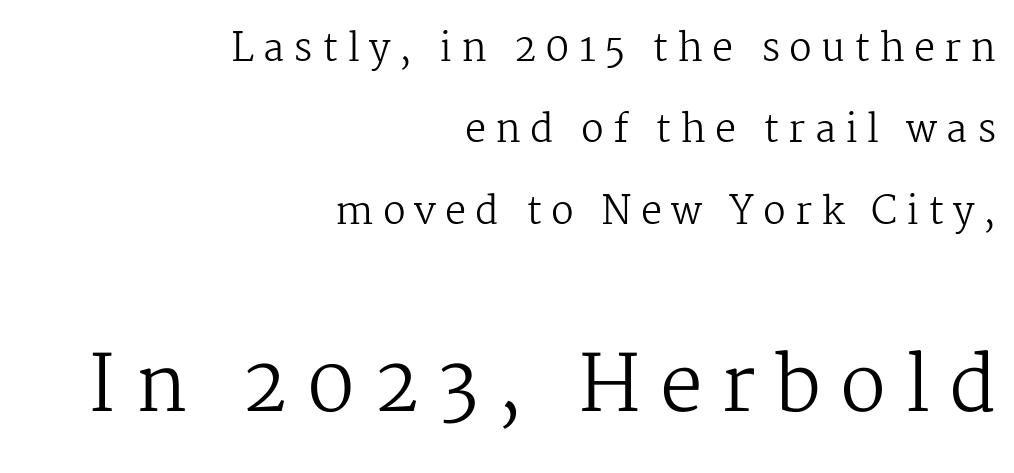
Q: Is the text bold? A: No.
Q: Is the text italic (slanted)? A: No, it is upright.
Q: Is the typeface a serif or a sans-serif typeface? A: Serif.
Q: Is the text underlined? A: No.
Q: How is the paragraph aligned? A: Right-aligned.
Q: Is the spacing between letters normal or unusually wide? A: Unusually wide.
Q: Is the spacing between lines tight, normal or loose? A: Loose.
Q: Which block of text is set in a larger size, the first (top) or the second (bottom)? A: The second (bottom) one.
Q: Width (condensed, normal, or wide)? A: Normal.
Q: Stroke contrast? A: Medium.
Q: x-height? A: Medium.
Q: Monospaced? A: No.
